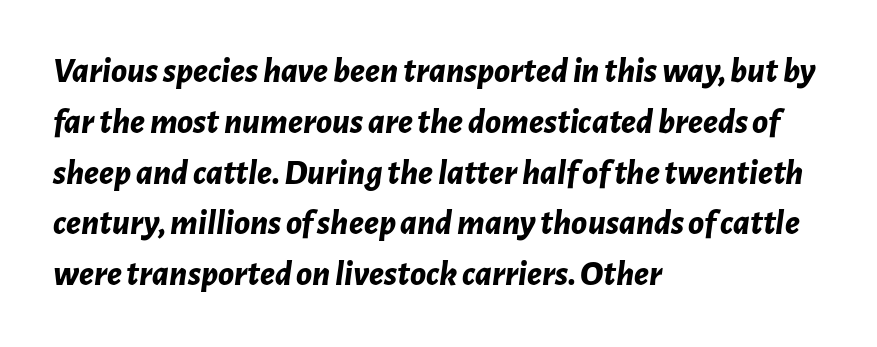
{"italic": "yes", "lean": "right", "slant_degrees": 7, "bold": "yes", "weight": "bold", "width": "normal", "stroke_contrast": "low", "x_height": "medium", "monospaced": "no", "underline": "no", "align": "left", "line_spacing": "normal", "line_spacing_ratio": 1.41, "letter_spacing": "normal", "letter_spacing_em": 0.0, "glyph_px": 36}
